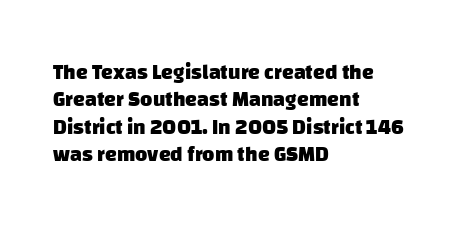
These lines sit exactly where default settings would place them. A typesetter would call this zero additional tracking. The typesetter chose a ragged-right arrangement here. How heavy is the stroke? Heavy — this is a bold.
